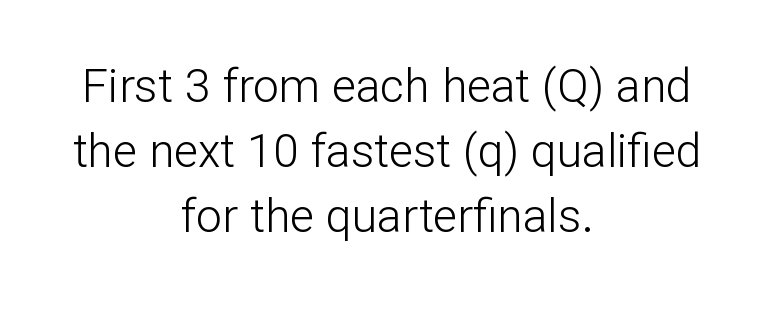
The image shows 46 px light sans-serif type, upright; set centered, normal line spacing (1.41x), normal letter spacing, not underlined; low stroke contrast and a medium x-height.
